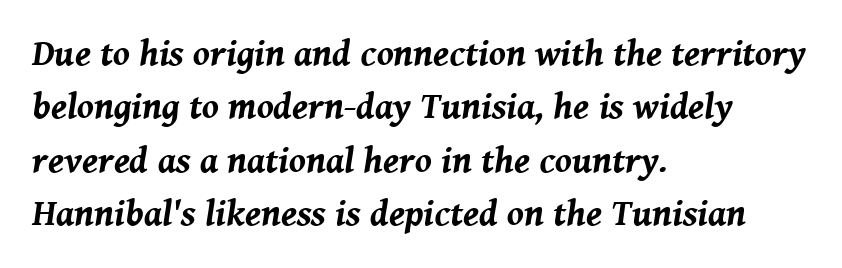
{"italic": "yes", "lean": "right", "slant_degrees": 8, "bold": "yes", "weight": "bold", "width": "normal", "stroke_contrast": "medium", "x_height": "medium", "monospaced": "no", "underline": "no", "align": "left", "line_spacing": "normal", "line_spacing_ratio": 1.44, "letter_spacing": "normal", "letter_spacing_em": 0.0, "glyph_px": 37}
